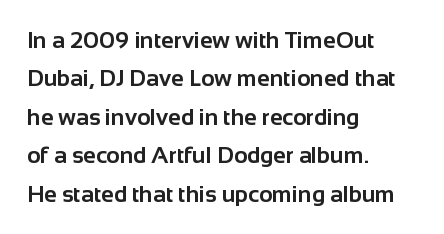
This rendering leaves character spacing at its baseline value. A roman cut, with each character standing at attention. Unmarked baselines from the first word to the last. Line spacing here is normal. A student would call this left alignment; a typographer would say flush left, rag right. Summary of weight: heavy, a full bold.
